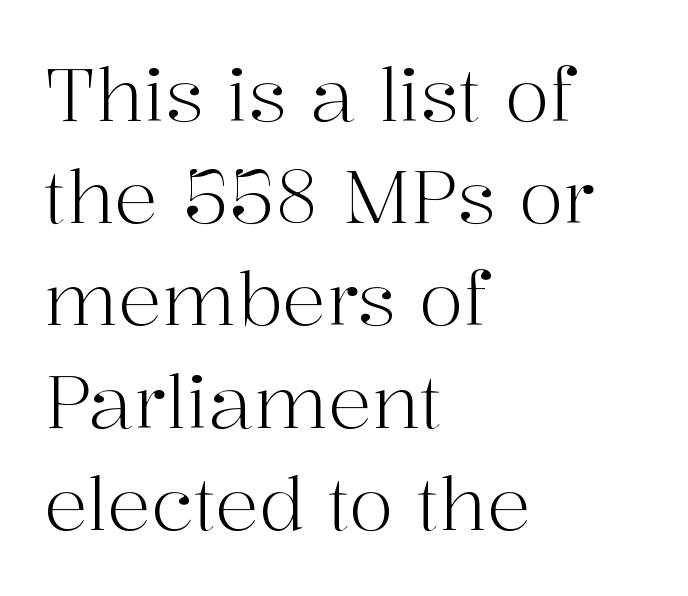
The image shows 73 px light serif type, upright; set left-aligned, normal line spacing (1.4x), normal letter spacing, not underlined; high stroke contrast and a medium x-height.
